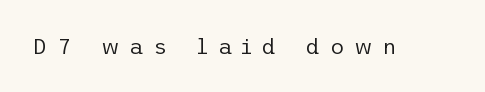
Tracking here is generous; glyphs stand well apart from one another. No chunkiness to these letters — they're not bold. Letters rest on an invisible, unmarked baseline. Characters remain perfectly vertical along every line.
